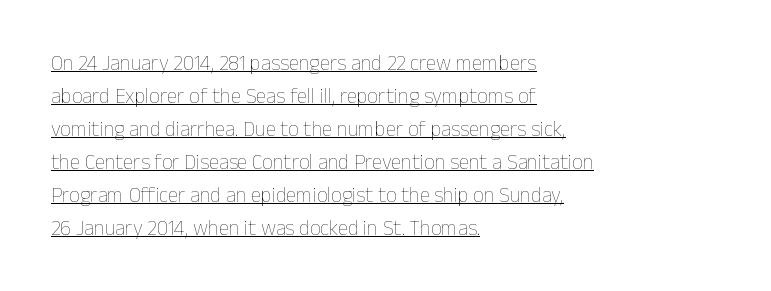
{"italic": "no", "bold": "no", "underline": "yes", "align": "left", "line_spacing": "normal", "line_spacing_ratio": 1.57, "letter_spacing": "normal", "letter_spacing_em": 0.0, "glyph_px": 21}
